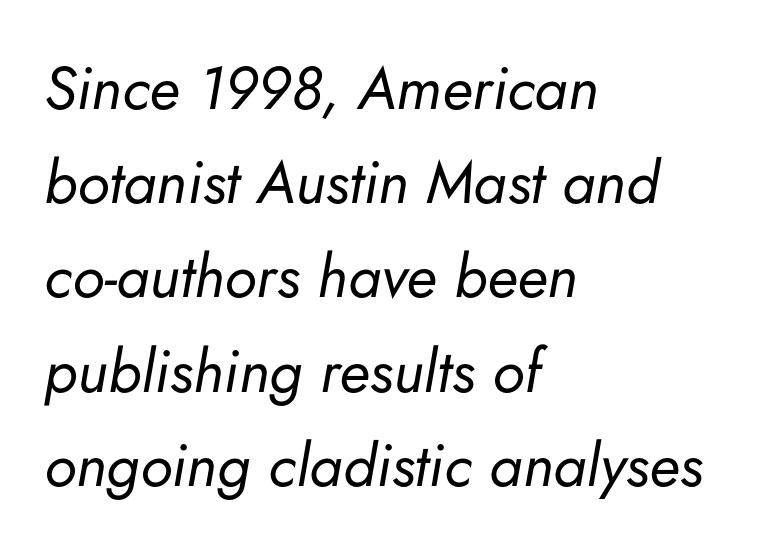
Q: Is the text bold? A: No.
Q: Is the text italic (slanted)? A: Yes, it leans right by about 5 degrees.
Q: Is the text underlined? A: No.
Q: How is the paragraph aligned? A: Left-aligned.
Q: Is the spacing between letters normal or unusually wide? A: Normal.
Q: Is the spacing between lines tight, normal or loose? A: Normal.
Q: Width (condensed, normal, or wide)? A: Normal.
Q: Stroke contrast? A: Low.
Q: x-height? A: Small.
Q: Monospaced? A: No.
